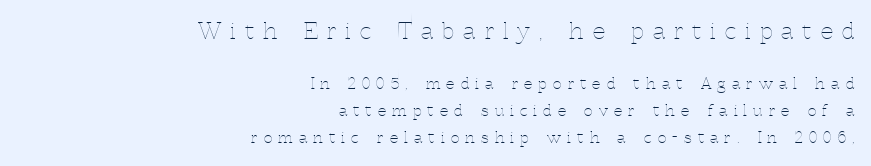
Vertical stems look standard width or narrower in stroke. The area under the type is left untouched. Whoever set this made the first block the dominant, larger element. Posture: vertical. Line ends are locked; line starts wander. The letters are spread apart with noticeably loose tracking.
